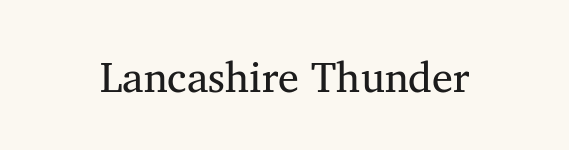
Q: Is the text bold? A: No.
Q: Is the typeface a serif or a sans-serif typeface? A: Serif.
Q: Is the text underlined? A: No.
Q: Is the spacing between letters normal or unusually wide? A: Normal.
Q: Width (condensed, normal, or wide)? A: Normal.
Q: Stroke contrast? A: Medium.
Q: x-height? A: Medium.
Q: Monospaced? A: No.
